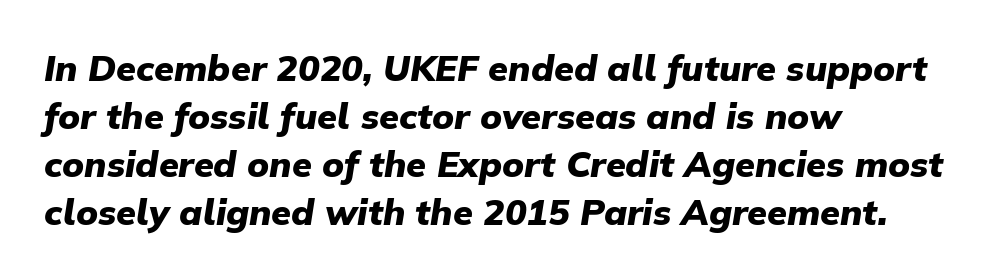
{"italic": "yes", "lean": "right", "slant_degrees": 9, "bold": "yes", "weight": "heavy", "width": "normal", "stroke_contrast": "low", "x_height": "medium", "monospaced": "no", "underline": "no", "align": "left", "line_spacing": "normal", "line_spacing_ratio": 1.33, "letter_spacing": "normal", "letter_spacing_em": 0.0, "glyph_px": 36}
